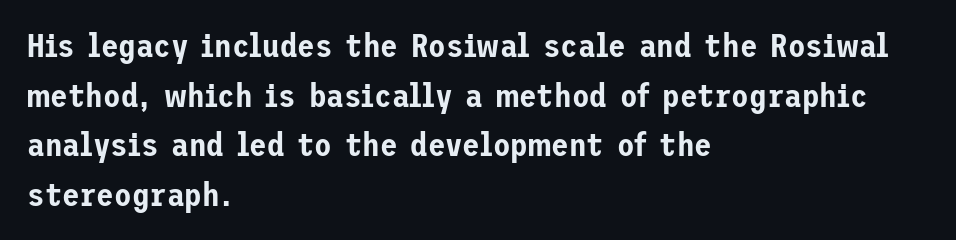
Does extra space separate the letters? No, they use regular spacing. These lines sit exactly where default settings would place them. Every row of glyphs begins at an identical x-position on the left. The lettering holds an erect, upright posture throughout. The face used here is a sans, in the tradition of grotesques and geometrics.
